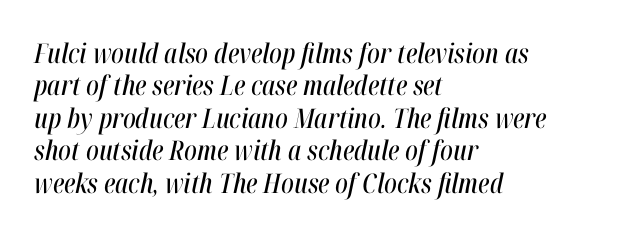
The lettering tilts uniformly, giving the passage an italic look. The space beneath each line is pristine and unruled. This rendering uses left alignment, leaving the right contour irregular. Nothing unusual about the tracking: characters are spaced as the font intends.
